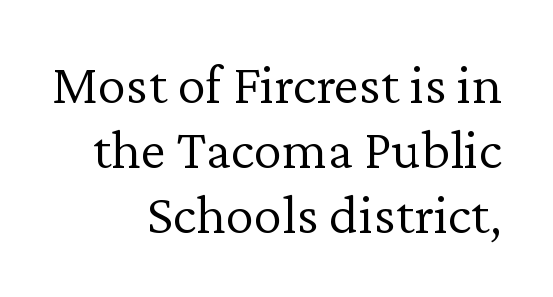
The image shows 57 px light serif type, upright; set right-aligned, tight line spacing (1.14x), normal letter spacing, not underlined; low stroke contrast and a medium x-height.
